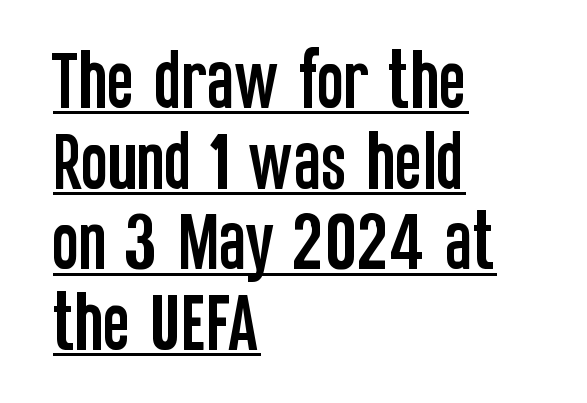
Q: Is the text italic (slanted)? A: No, it is upright.
Q: Is the typeface a serif or a sans-serif typeface? A: Sans-serif.
Q: Is the text underlined? A: Yes.
Q: How is the paragraph aligned? A: Left-aligned.
Q: Is the spacing between letters normal or unusually wide? A: Normal.
Q: Width (condensed, normal, or wide)? A: Condensed.
Q: Stroke contrast? A: Low.
Q: x-height? A: Large.
Q: Monospaced? A: No.
